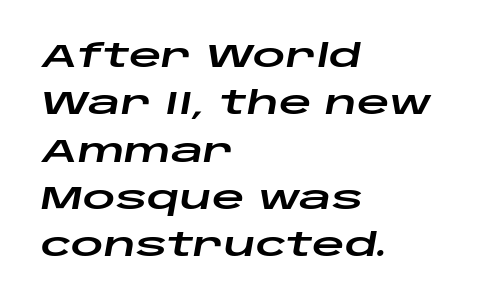
The image shows 32 px wide type, italic (leaning right); set left-aligned, normal line spacing (1.48x), normal letter spacing, not underlined; low stroke contrast and a large x-height.
